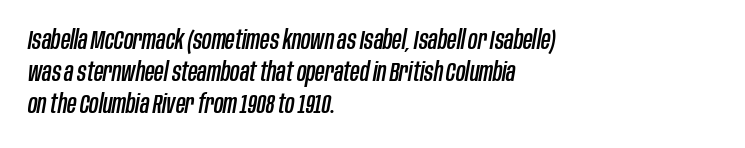
{"italic": "yes", "lean": "right", "slant_degrees": 10, "underline": "no", "align": "left", "line_spacing_ratio": 1.23, "letter_spacing": "normal", "letter_spacing_em": 0.0, "glyph_px": 26}
